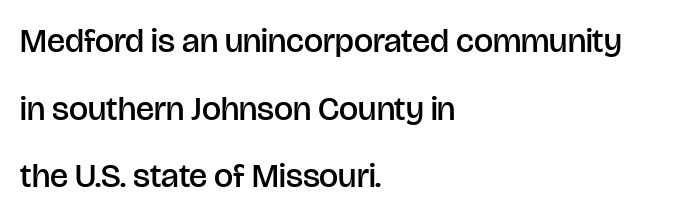
{"serif": "no", "italic": "no", "bold": "semi", "weight": "semibold", "width": "normal", "stroke_contrast": "low", "x_height": "large", "monospaced": "no", "underline": "no", "align": "left", "line_spacing": "loose", "line_spacing_ratio": 1.99, "letter_spacing": "normal", "letter_spacing_em": 0.0, "glyph_px": 34}
